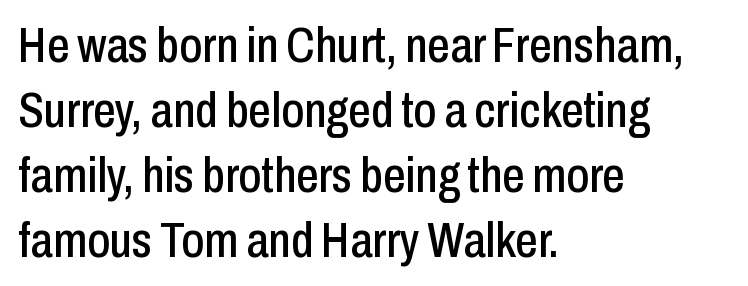
{"serif": "no", "italic": "no", "width": "condensed", "stroke_contrast": "low", "x_height": "medium", "monospaced": "no", "underline": "no", "align": "left", "line_spacing": "normal", "line_spacing_ratio": 1.3, "letter_spacing": "normal", "letter_spacing_em": 0.0, "glyph_px": 50}
